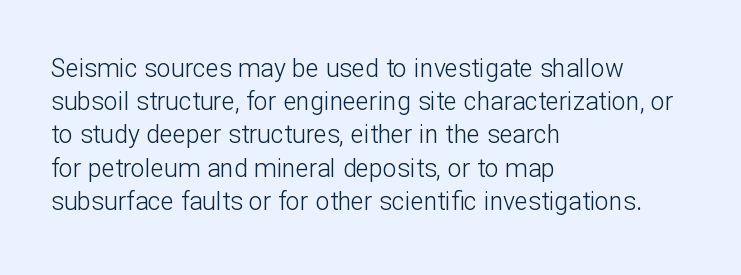
These lines sit exactly where default settings would place them. Decoration check: the copy has no underline. The typeface has the unassuming heft of standard copy or less. Horizontal alignment here is leftward, the default for most running prose.
